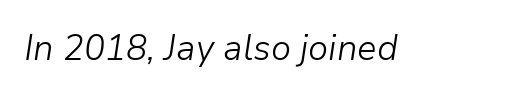
Q: Is the text bold? A: No.
Q: Is the text italic (slanted)? A: Yes, it leans right by about 9 degrees.
Q: Is the text underlined? A: No.
Q: Is the spacing between letters normal or unusually wide? A: Normal.
Q: Width (condensed, normal, or wide)? A: Normal.
Q: Stroke contrast? A: Low.
Q: x-height? A: Medium.
Q: Monospaced? A: No.
